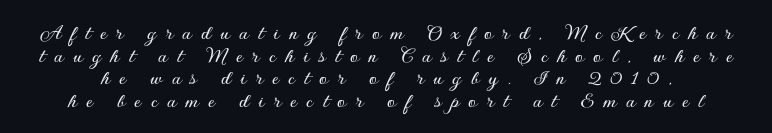
Honestly, the rows look squashed on top of each other. The letterforms stand isolated, each surrounded by extra space. Anything drawn beneath the words? Only blank space.
